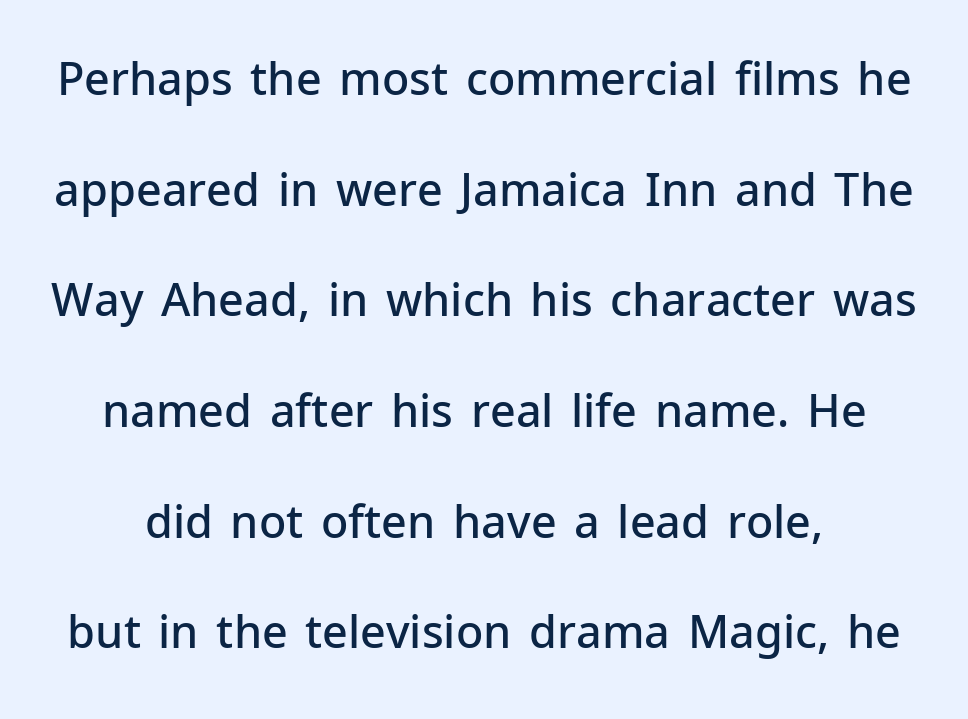
{"serif": "no", "italic": "no", "bold": "semi", "weight": "semibold", "width": "normal", "stroke_contrast": "low", "x_height": "medium", "monospaced": "no", "underline": "no", "line_spacing": "loose", "line_spacing_ratio": 2.46, "letter_spacing": "normal", "letter_spacing_em": 0.0, "glyph_px": 45}
